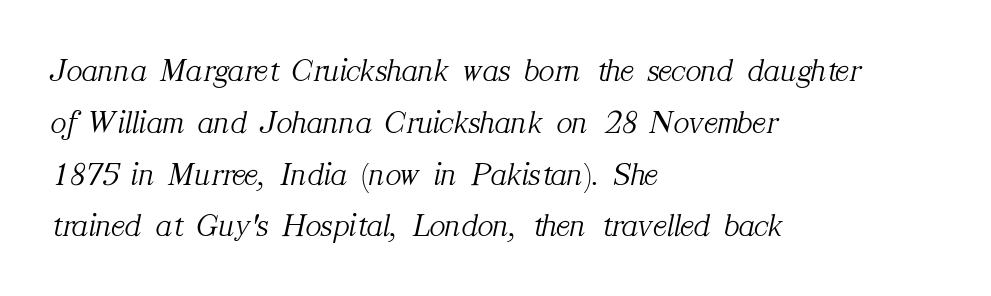
Check where the strokes stop: tiny serifs finish them off. The tracking reads as untouched default to a designer's eye. This block has exactly the height ordinary leading produces. A classic flush-left, rag-right setting is used for this passage.
